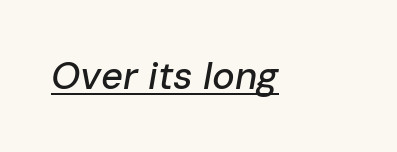
The image shows 38 px text type, italic (leaning right); set normal letter spacing, underlined; low stroke contrast and a medium x-height.
